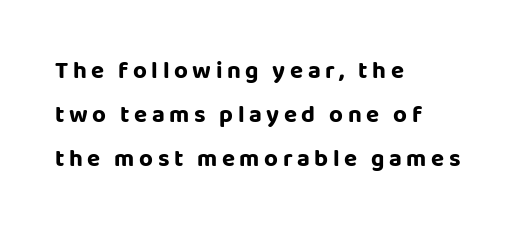
The image shows 24 px text type, upright; set left-aligned, line spacing 1.84x, not underlined.
